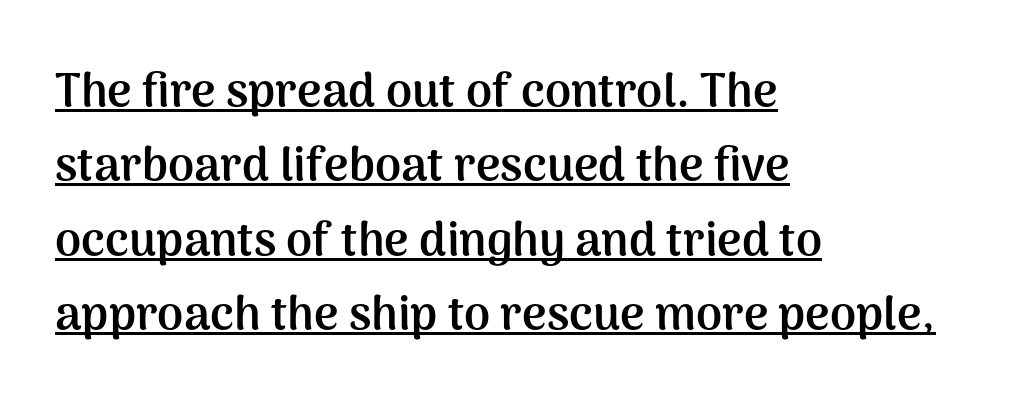
{"serif": "no", "italic": "no", "bold": "yes", "weight": "semibold", "width": "normal", "stroke_contrast": "medium", "x_height": "medium", "monospaced": "no", "underline": "yes", "align": "left", "line_spacing": "normal", "line_spacing_ratio": 1.58, "letter_spacing": "normal", "letter_spacing_em": 0.0, "glyph_px": 47}
